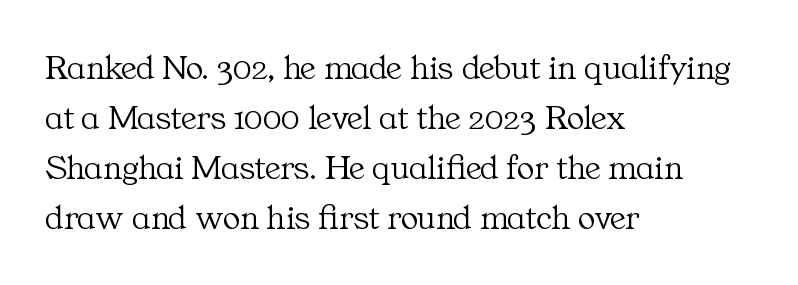
The image shows 36 px light serif type, upright; set left-aligned, normal line spacing (1.39x), normal letter spacing, not underlined; medium stroke contrast and a medium x-height.
